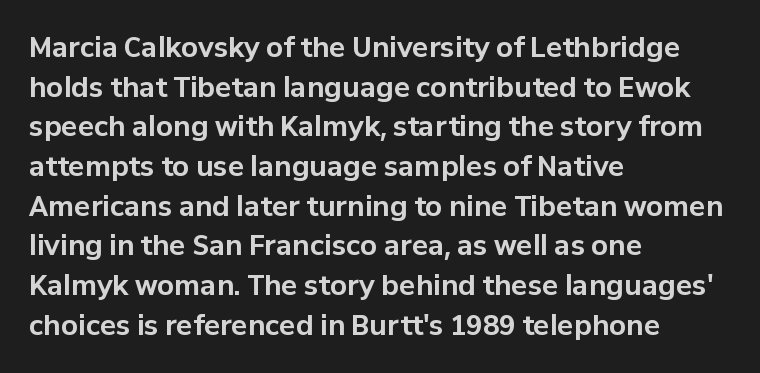
Q: Is the text bold? A: Yes.
Q: Is the text italic (slanted)? A: No, it is upright.
Q: Is the text underlined? A: No.
Q: How is the paragraph aligned? A: Left-aligned.
Q: Is the spacing between letters normal or unusually wide? A: Normal.
Q: Is the spacing between lines tight, normal or loose? A: Normal.
